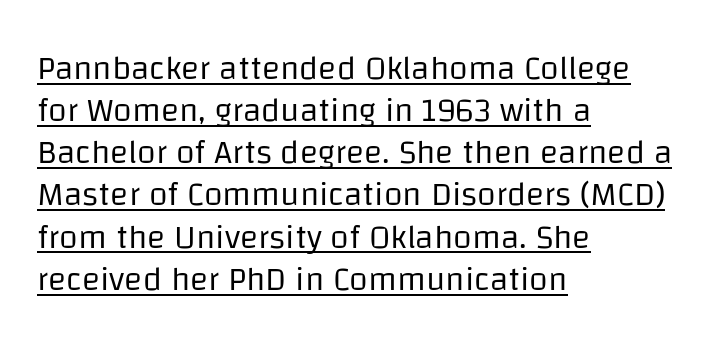
The image shows 34 px regular-weight sans-serif type, upright; set left-aligned, line spacing 1.24x, normal letter spacing, underlined; low stroke contrast and a large x-height.
